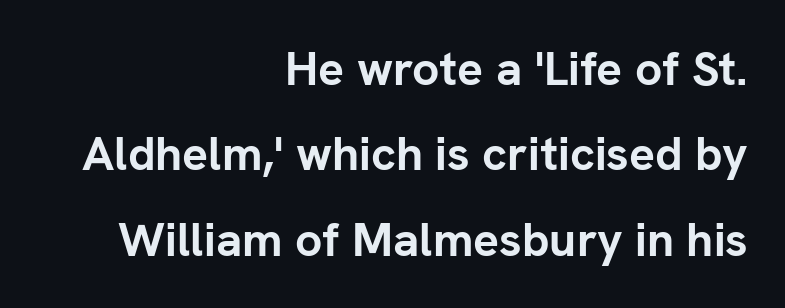
Q: Is the text bold? A: Yes.
Q: Is the text italic (slanted)? A: No, it is upright.
Q: Is the typeface a serif or a sans-serif typeface? A: Sans-serif.
Q: Is the text underlined? A: No.
Q: How is the paragraph aligned? A: Right-aligned.
Q: Is the spacing between letters normal or unusually wide? A: Normal.
Q: Width (condensed, normal, or wide)? A: Normal.
Q: Stroke contrast? A: Low.
Q: x-height? A: Medium.
Q: Monospaced? A: No.
